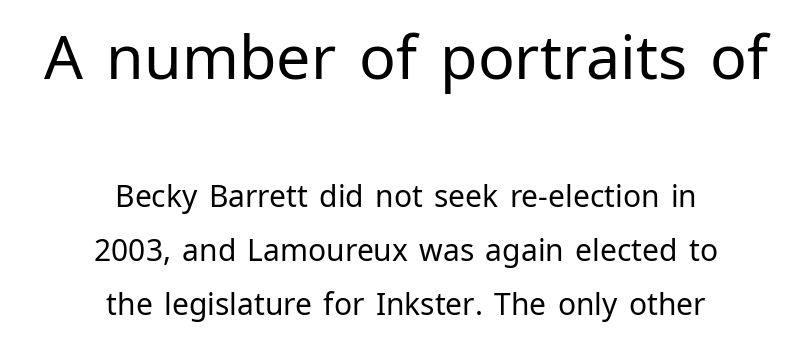
The image shows 61 px regular-weight sans-serif type, upright; set centered, line spacing 1.8x, normal letter spacing, not underlined; the first (top) block is 2.03x larger; low stroke contrast and a medium x-height.
